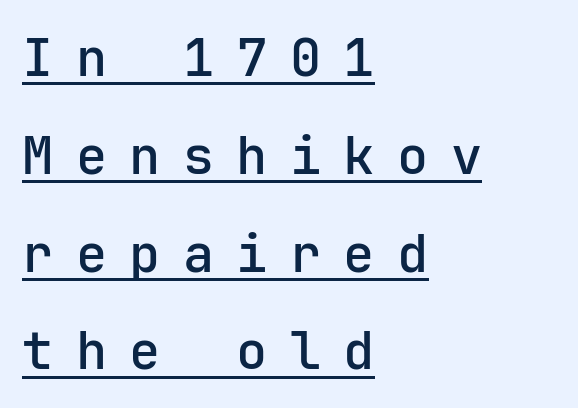
{"serif": "no", "italic": "no", "width": "normal", "stroke_contrast": "low", "x_height": "medium", "monospaced": "yes", "underline": "yes", "align": "left", "line_spacing_ratio": 1.88, "letter_spacing": "wide", "letter_spacing_em": 0.43, "glyph_px": 52}
